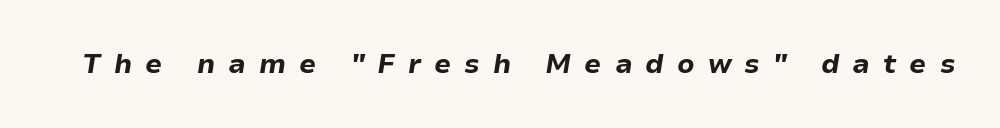
{"italic": "yes", "lean": "right", "slant_degrees": 9, "bold": "yes", "underline": "no", "letter_spacing": "wide", "letter_spacing_em": 0.48, "glyph_px": 27}
